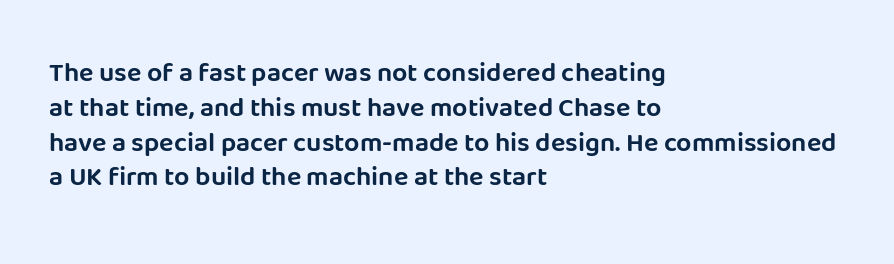
Students, observe: this is what conventionally led text looks like. This sample uses plain, unmodified letter spacing. Nobody drew a line under any word here. The typesetter chose a ragged-right arrangement here. Style check: upright.
